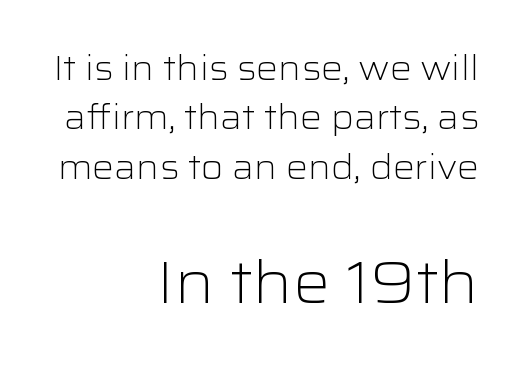
Size contrast runs from small at the top to large at the bottom. The font is comparable to plain body text, perhaps lighter. The font family rendered here belongs to the sans-serif group. Has an underline been added? It has not.
